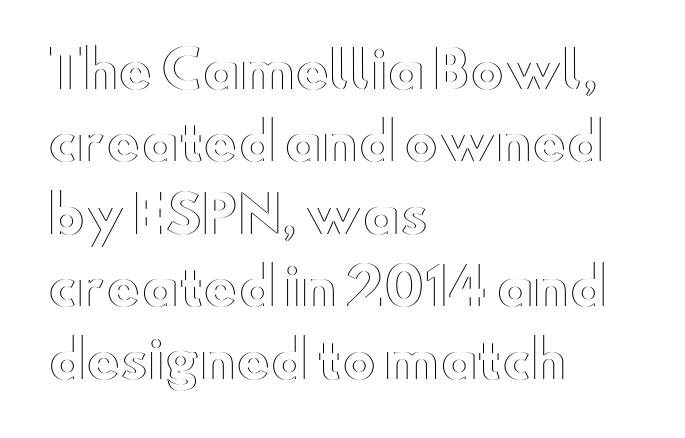
Q: Is the text italic (slanted)? A: No, it is upright.
Q: Is the text underlined? A: No.
Q: How is the paragraph aligned? A: Left-aligned.
Q: Is the spacing between letters normal or unusually wide? A: Normal.
Q: Is the spacing between lines tight, normal or loose? A: Normal.
Q: Width (condensed, normal, or wide)? A: Wide.
Q: x-height? A: Small.
Q: Monospaced? A: No.
